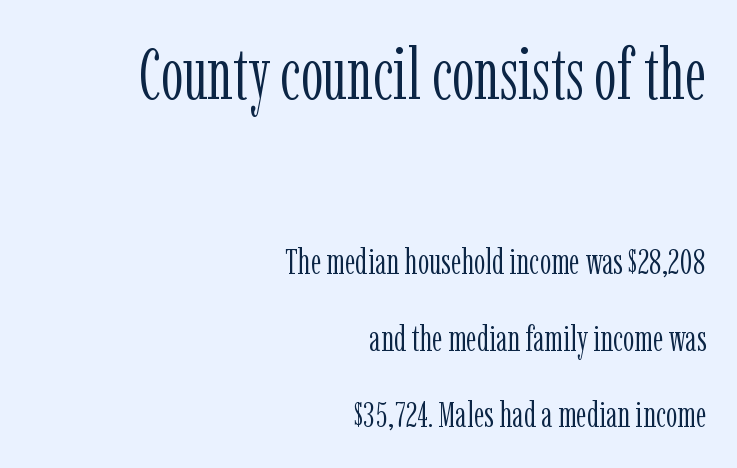
The image shows 71 px light, condensed serif type, upright; set right-aligned, loose line spacing (2.13x), normal letter spacing, not underlined; the first (top) block is 1.97x larger; low stroke contrast and a medium x-height.
